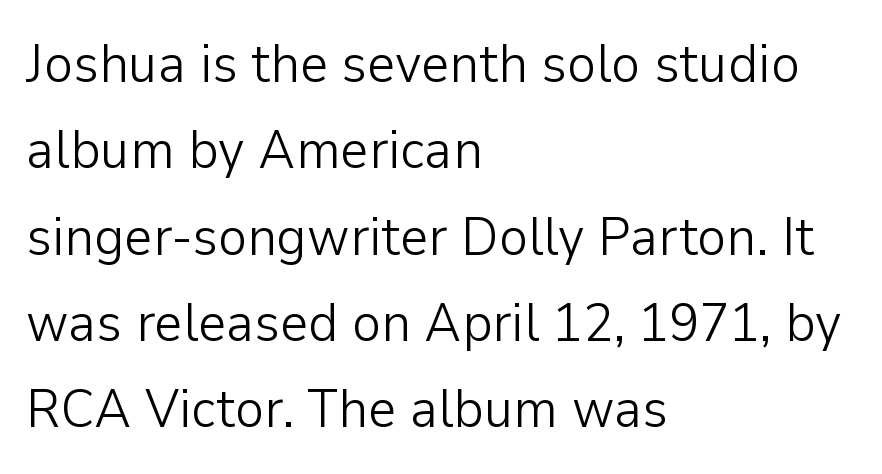
The image shows 55 px light sans-serif type, upright; set left-aligned, normal line spacing (1.57x), normal letter spacing, not underlined; low stroke contrast and a medium x-height.
